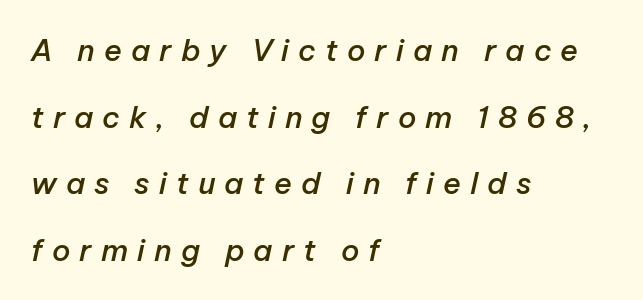
The image shows 30 px semibold type, italic (leaning right); set left-aligned, loose line spacing (2.22x), unusually wide letter spacing (+0.3 em), not underlined; low stroke contrast and a medium x-height.
